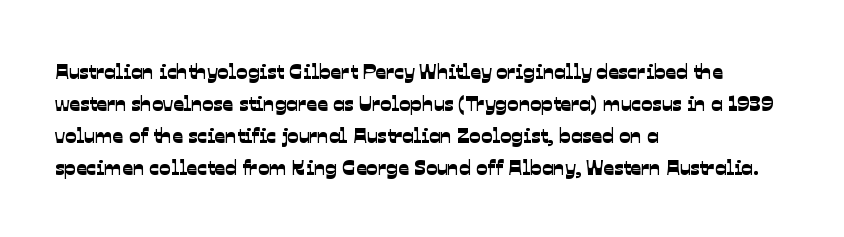
The image shows 21 px text type; set left-aligned, normal line spacing (1.53x), normal letter spacing, not underlined.
